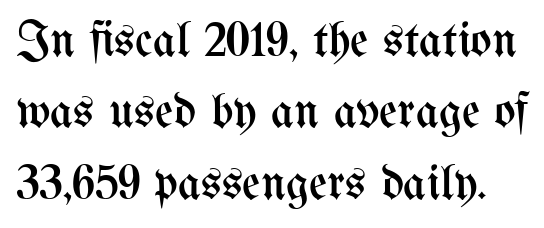
{"italic": "no", "bold": "no", "weight": "regular", "width": "condensed", "stroke_contrast": "medium", "x_height": "medium", "monospaced": "no", "underline": "no", "line_spacing": "normal", "line_spacing_ratio": 1.43, "letter_spacing": "normal", "letter_spacing_em": 0.0, "glyph_px": 50}
